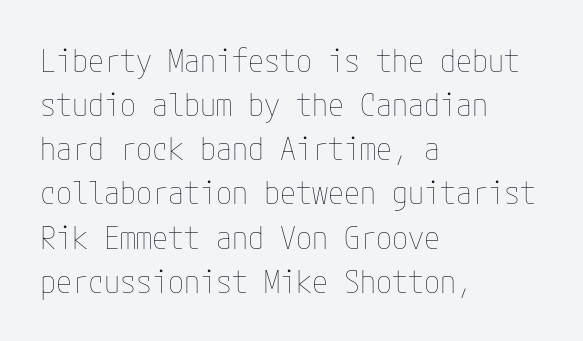
Q: Is the text bold? A: No.
Q: Is the text italic (slanted)? A: No, it is upright.
Q: Is the text underlined? A: No.
Q: How is the paragraph aligned? A: Left-aligned.
Q: Is the spacing between letters normal or unusually wide? A: Normal.
Q: Is the spacing between lines tight, normal or loose? A: Normal.
Q: Width (condensed, normal, or wide)? A: Condensed.
Q: Stroke contrast? A: Low.
Q: x-height? A: Medium.
